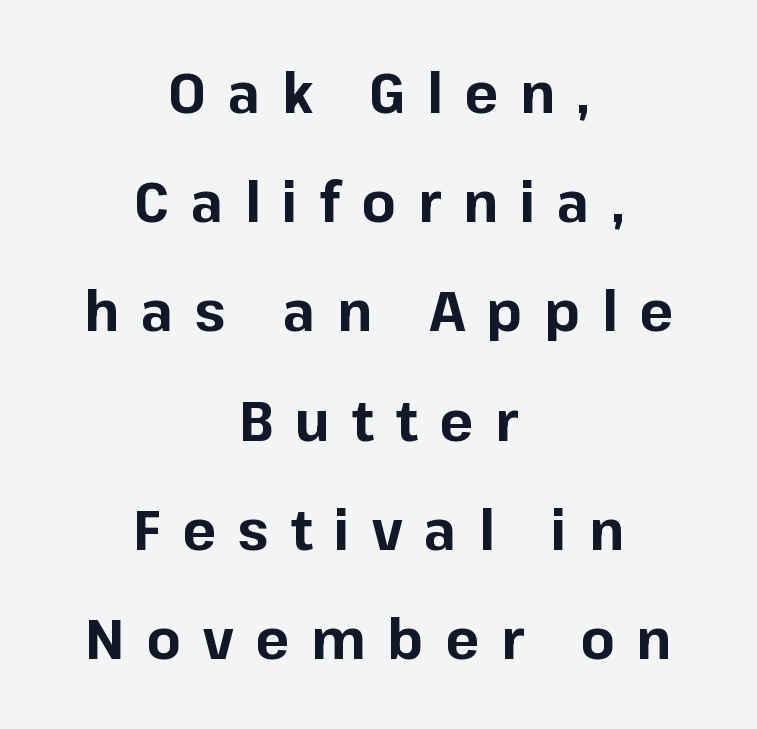
Q: Is the text bold? A: Yes.
Q: Is the text italic (slanted)? A: No, it is upright.
Q: Is the typeface a serif or a sans-serif typeface? A: Sans-serif.
Q: Is the text underlined? A: No.
Q: How is the paragraph aligned? A: Centered.
Q: Is the spacing between letters normal or unusually wide? A: Unusually wide.
Q: Is the spacing between lines tight, normal or loose? A: Loose.
Q: Width (condensed, normal, or wide)? A: Normal.
Q: Stroke contrast? A: Low.
Q: x-height? A: Medium.
Q: Monospaced? A: No.
